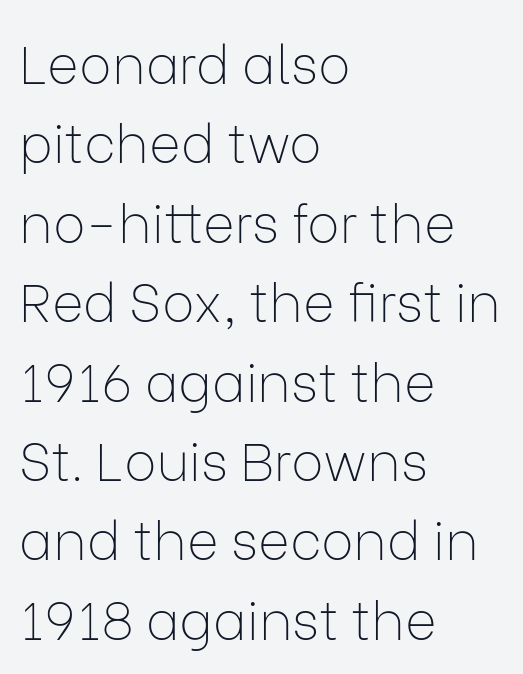
Q: Is the text bold? A: No.
Q: Is the text italic (slanted)? A: No, it is upright.
Q: Is the typeface a serif or a sans-serif typeface? A: Sans-serif.
Q: Is the text underlined? A: No.
Q: How is the paragraph aligned? A: Left-aligned.
Q: Is the spacing between letters normal or unusually wide? A: Normal.
Q: Is the spacing between lines tight, normal or loose? A: Normal.
Q: Width (condensed, normal, or wide)? A: Normal.
Q: Stroke contrast? A: Low.
Q: x-height? A: Medium.
Q: Monospaced? A: No.
